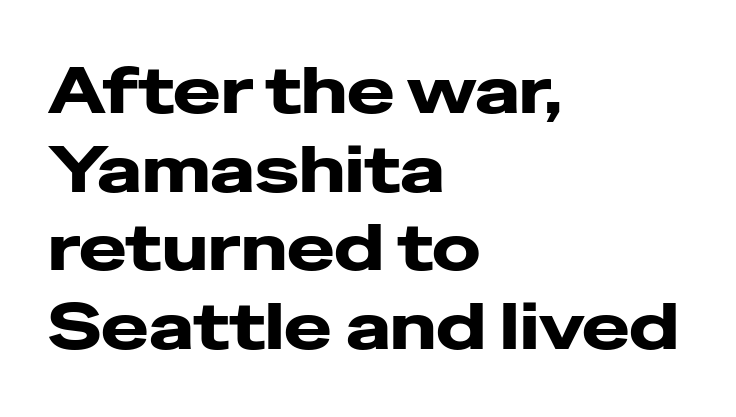
{"serif": "no", "italic": "no", "width": "wide", "stroke_contrast": "low", "x_height": "medium", "monospaced": "no", "underline": "no", "align": "left", "line_spacing_ratio": 1.23, "letter_spacing": "normal", "letter_spacing_em": 0.0, "glyph_px": 64}
